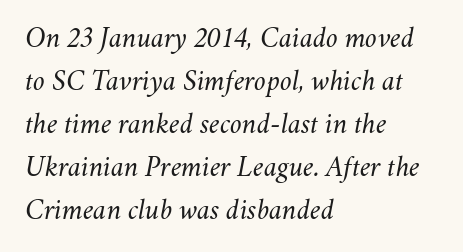
The image shows 29 px regular-weight type, italic (leaning right); set left-aligned, normal line spacing (1.48x), normal letter spacing, not underlined; medium stroke contrast and a small x-height.
